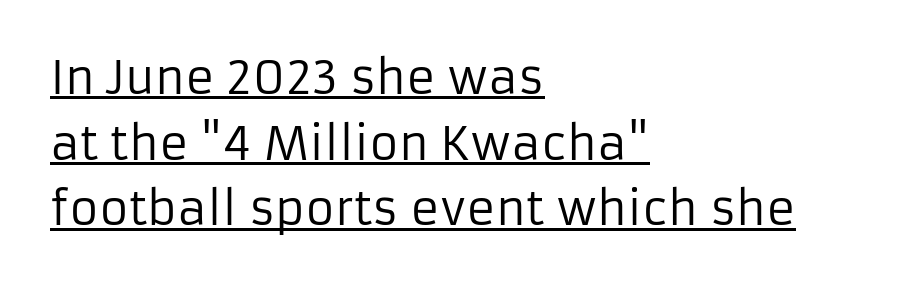
{"serif": "no", "italic": "no", "bold": "no", "weight": "regular", "width": "normal", "stroke_contrast": "low", "x_height": "medium", "monospaced": "no", "underline": "yes", "align": "left", "line_spacing": "normal", "line_spacing_ratio": 1.46, "letter_spacing": "normal", "letter_spacing_em": 0.0, "glyph_px": 45}
